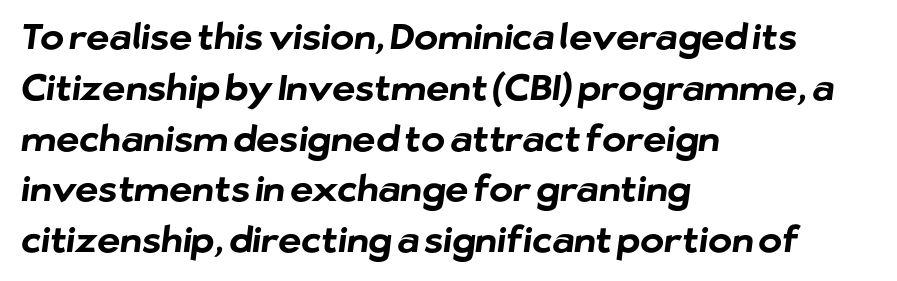
{"serif": "no", "bold": "yes", "weight": "bold", "width": "normal", "stroke_contrast": "low", "x_height": "medium", "monospaced": "no", "underline": "no", "align": "left", "line_spacing": "normal", "line_spacing_ratio": 1.41, "letter_spacing": "normal", "letter_spacing_em": 0.0, "glyph_px": 36}
